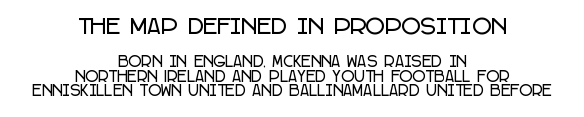
Leading is clearly below the norm, producing a dense column. The passage shown has conventional tracking throughout. The words here are not underlined. Is the lower block the larger one? No — the upper block carries the bigger type.
